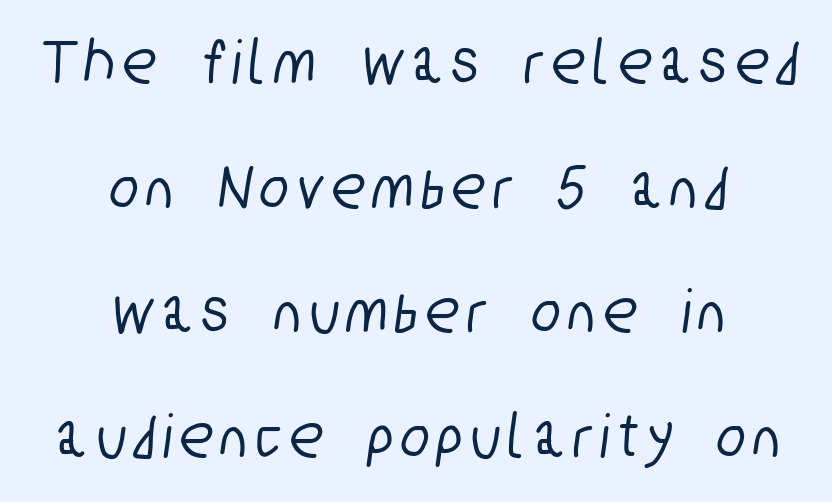
{"serif": "no", "width": "condensed", "stroke_contrast": "low", "x_height": "medium", "monospaced": "no", "underline": "no", "align": "center", "line_spacing_ratio": 1.89, "glyph_px": 66}
